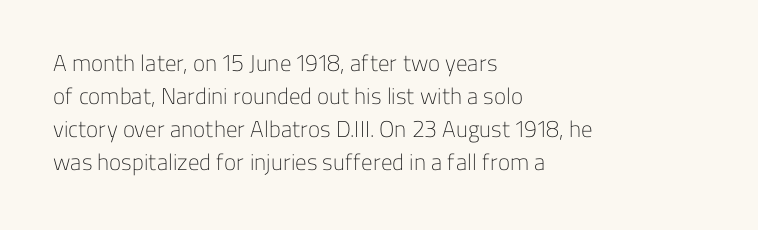
{"italic": "no", "bold": "no", "underline": "no", "align": "left", "line_spacing": "normal", "line_spacing_ratio": 1.44, "letter_spacing": "normal", "letter_spacing_em": 0.0, "glyph_px": 23}
